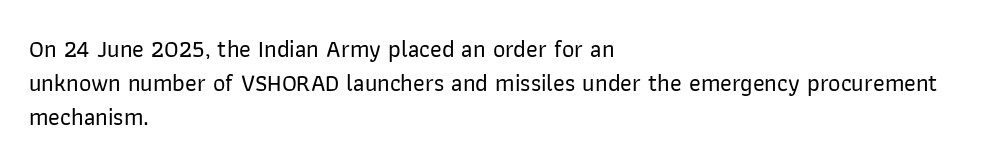
{"italic": "no", "underline": "no", "align": "left", "line_spacing": "normal", "line_spacing_ratio": 1.42, "letter_spacing": "normal", "letter_spacing_em": 0.0, "glyph_px": 24}
